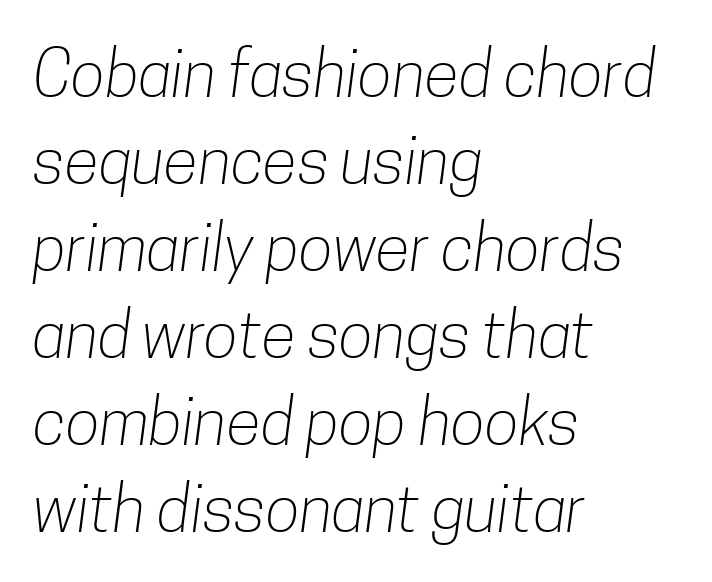
The image shows 64 px light, condensed sans-serif type; set left-aligned, normal line spacing (1.36x), normal letter spacing, not underlined; low stroke contrast and a medium x-height.
